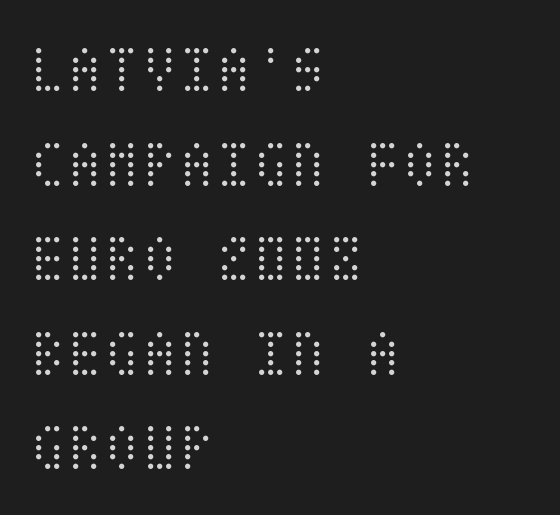
Q: Is the text bold? A: No.
Q: Is the text italic (slanted)? A: No, it is upright.
Q: Is the text underlined? A: No.
Q: How is the paragraph aligned? A: Left-aligned.
Q: Is the spacing between letters normal or unusually wide? A: Normal.
Q: Is the spacing between lines tight, normal or loose? A: Normal.
Q: Width (condensed, normal, or wide)? A: Condensed.
Q: Stroke contrast? A: Medium.
Q: x-height? A: Large.
